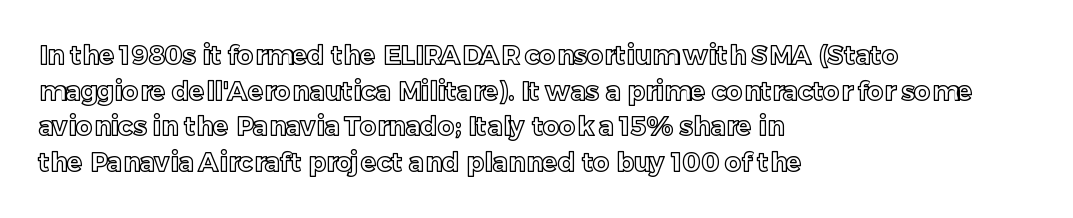
Q: Is the text italic (slanted)? A: No, it is upright.
Q: Is the text underlined? A: No.
Q: How is the paragraph aligned? A: Left-aligned.
Q: Is the spacing between letters normal or unusually wide? A: Normal.
Q: Is the spacing between lines tight, normal or loose? A: Normal.
